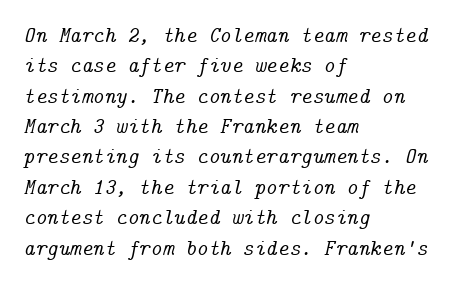
The image shows 22 px text type, italic (leaning right); set left-aligned, normal line spacing (1.38x), normal letter spacing, not underlined.
